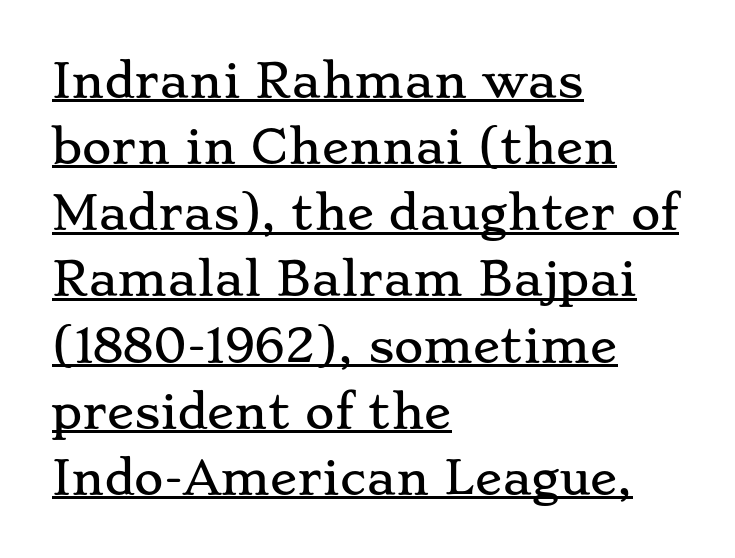
Every stem runs plumb, perpendicular to the baseline. In terms of leading, this rendering sits right in the middle. The letterforms sit shoulder to shoulder at normal distance. A typesetter would call this proportional, since set widths differ per character. If you drew a ruler down the left edge, every line would touch it.
